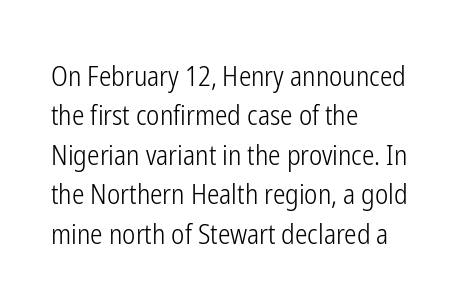
Q: Is the text bold? A: No.
Q: Is the text italic (slanted)? A: No, it is upright.
Q: Is the typeface a serif or a sans-serif typeface? A: Sans-serif.
Q: Is the text underlined? A: No.
Q: How is the paragraph aligned? A: Left-aligned.
Q: Is the spacing between letters normal or unusually wide? A: Normal.
Q: Is the spacing between lines tight, normal or loose? A: Normal.
Q: Width (condensed, normal, or wide)? A: Condensed.
Q: Stroke contrast? A: Low.
Q: x-height? A: Medium.
Q: Monospaced? A: No.
